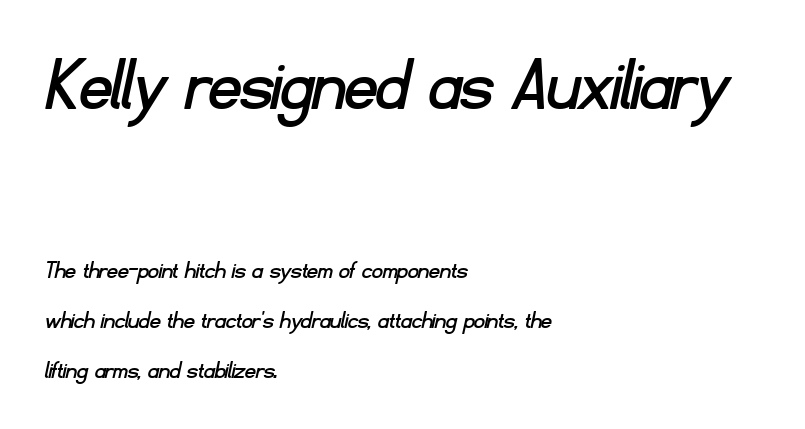
The image shows 78 px sans-serif type; set left-aligned, loose line spacing (1.92x), normal letter spacing, not underlined; the first (top) block is 3.0x larger; low stroke contrast and a small x-height.
